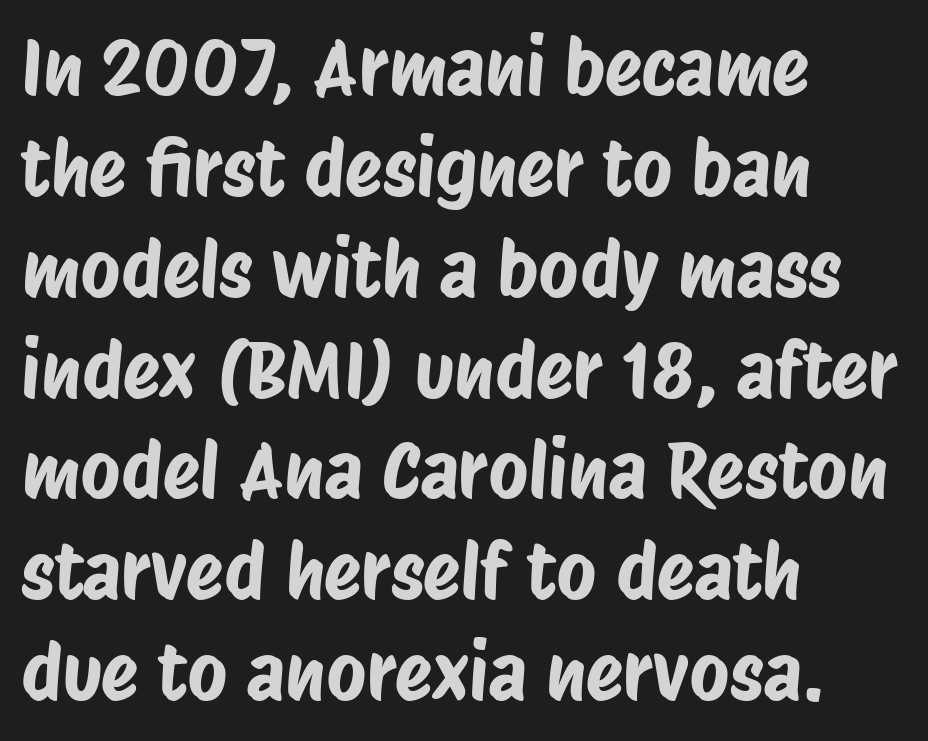
The image shows 77 px condensed sans-serif type; set left-aligned, normal line spacing (1.31x), normal letter spacing, not underlined; low stroke contrast and a large x-height.
